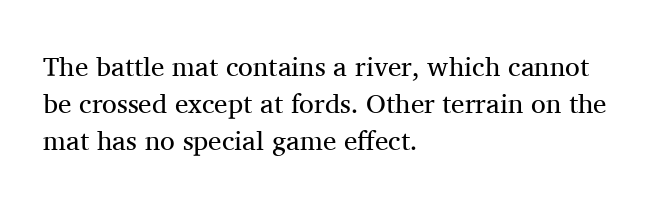
The image shows 27 px text type, upright; set left-aligned, normal line spacing (1.37x), normal letter spacing, not underlined.
